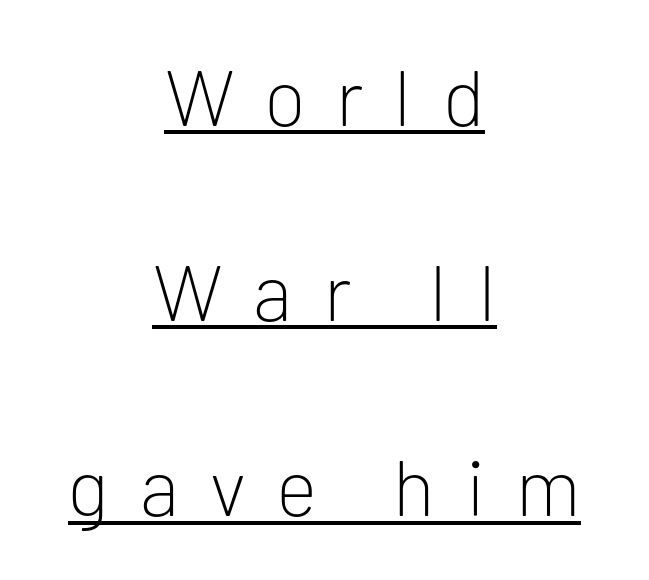
The image shows 79 px light sans-serif type, upright; set centered, loose line spacing (2.47x), unusually wide letter spacing (+0.39 em), underlined; low stroke contrast and a medium x-height.
